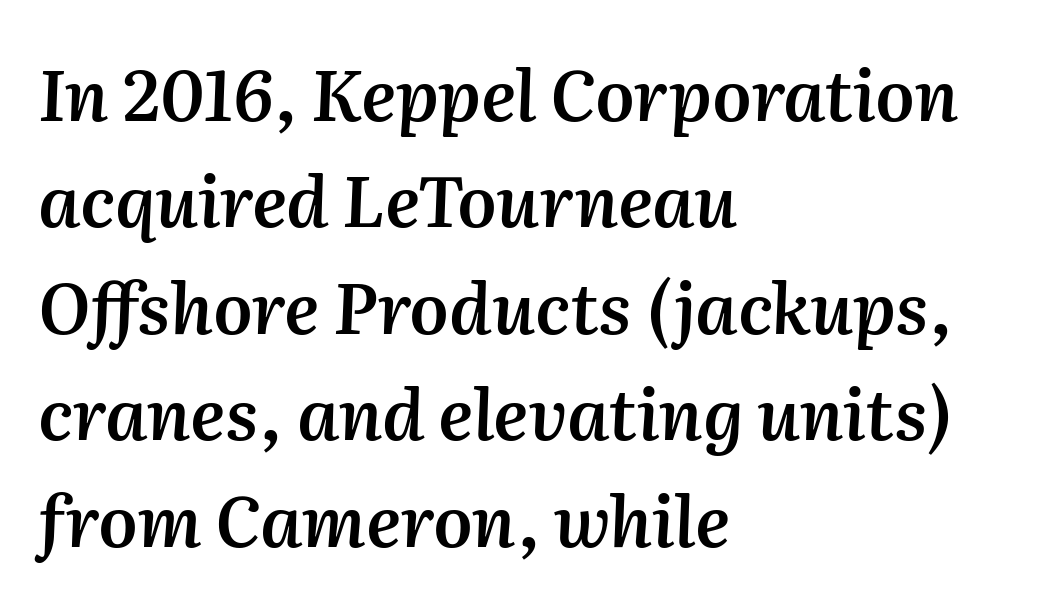
How are the letters spaced? Ordinarily, with no added tracking. Here the designer chose a conventional face with non-uniform glyph widths. Quick note: italic. Does the copy run flush right? No — it runs flush left. Underlining? Definitely not there.
